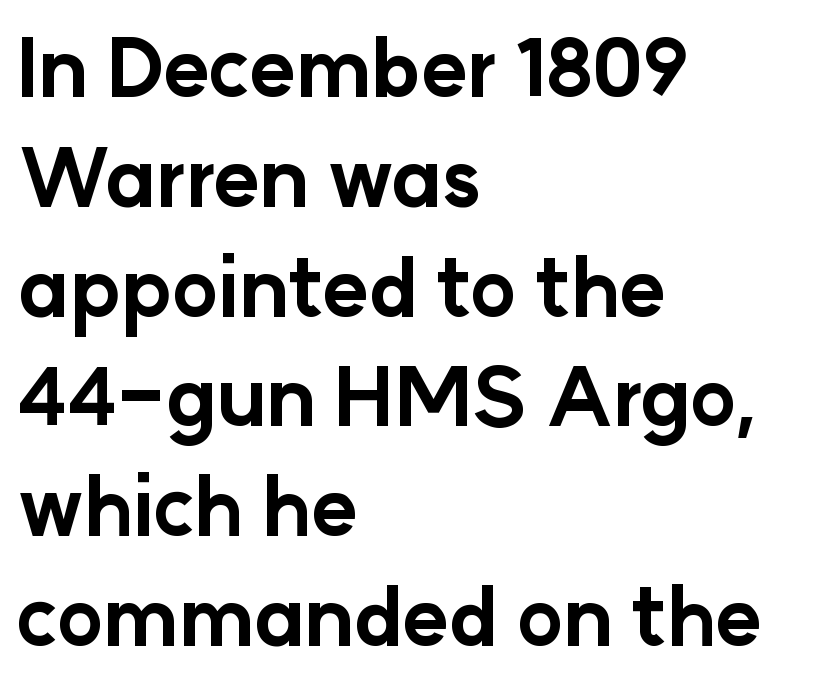
Q: Is the text bold? A: Yes.
Q: Is the text italic (slanted)? A: No, it is upright.
Q: Is the typeface a serif or a sans-serif typeface? A: Sans-serif.
Q: Is the text underlined? A: No.
Q: How is the paragraph aligned? A: Left-aligned.
Q: Is the spacing between letters normal or unusually wide? A: Normal.
Q: Is the spacing between lines tight, normal or loose? A: Normal.
Q: Width (condensed, normal, or wide)? A: Normal.
Q: Stroke contrast? A: Low.
Q: x-height? A: Medium.
Q: Monospaced? A: No.
